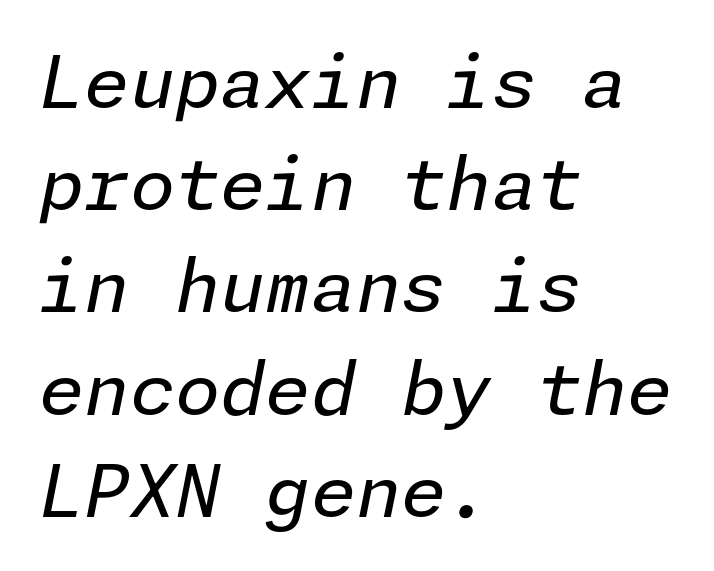
The typesetting does not lean heavy: it is not bold. Reading down the column, the eye jumps a familiar distance to each next line. Descenders are the only things crossing below the line. The axis of the letterforms is tilted away from vertical.
